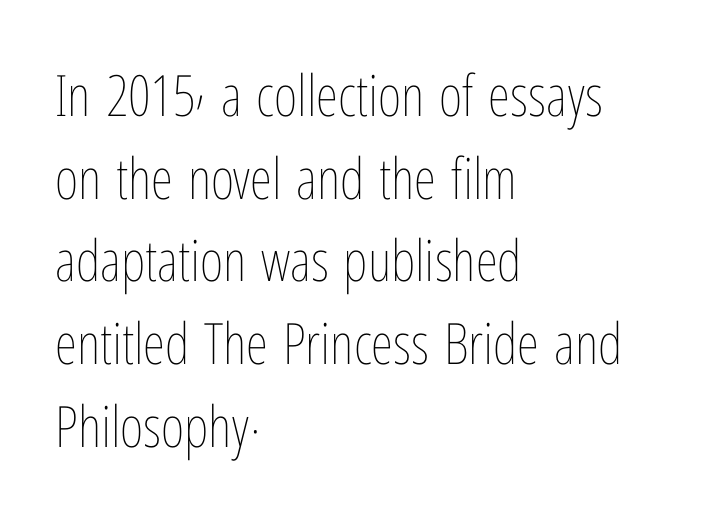
The image shows 57 px thin, condensed type, upright; set left-aligned, normal line spacing (1.45x), normal letter spacing, not underlined; low stroke contrast and a medium x-height.
